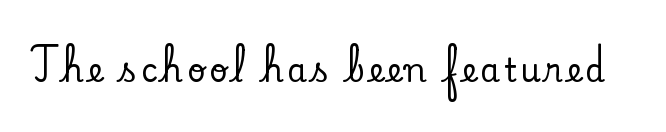
{"serif": "yes", "italic": "no", "width": "normal", "stroke_contrast": "low", "x_height": "small", "monospaced": "no", "underline": "no", "glyph_px": 32}
